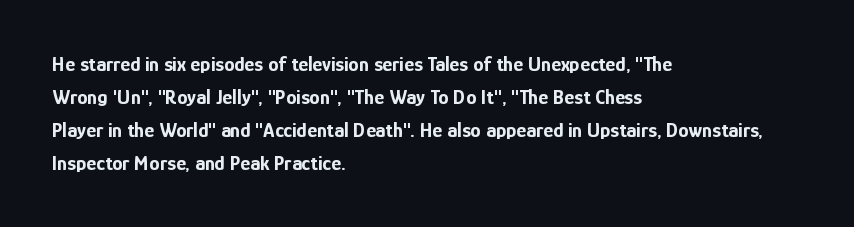
Q: Is the text bold? A: Yes.
Q: Is the text italic (slanted)? A: No, it is upright.
Q: Is the text underlined? A: No.
Q: How is the paragraph aligned? A: Left-aligned.
Q: Is the spacing between letters normal or unusually wide? A: Normal.
Q: Is the spacing between lines tight, normal or loose? A: Normal.
